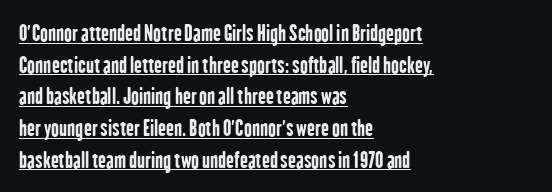
{"italic": "no", "bold": "yes", "underline": "yes", "align": "left", "line_spacing": "normal", "line_spacing_ratio": 1.51, "letter_spacing": "normal", "letter_spacing_em": 0.0, "glyph_px": 21}
